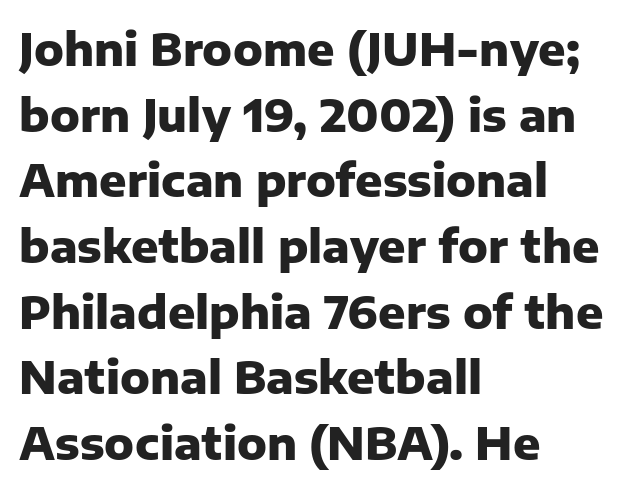
Q: Is the text bold? A: Yes.
Q: Is the text italic (slanted)? A: No, it is upright.
Q: Is the typeface a serif or a sans-serif typeface? A: Sans-serif.
Q: Is the text underlined? A: No.
Q: How is the paragraph aligned? A: Left-aligned.
Q: Is the spacing between letters normal or unusually wide? A: Normal.
Q: Is the spacing between lines tight, normal or loose? A: Normal.
Q: Width (condensed, normal, or wide)? A: Normal.
Q: Stroke contrast? A: Low.
Q: x-height? A: Medium.
Q: Monospaced? A: No.
